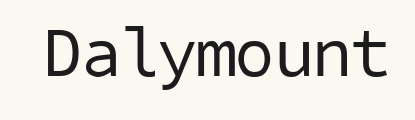
Q: Is the text bold? A: No.
Q: Is the typeface a serif or a sans-serif typeface? A: Sans-serif.
Q: Is the text underlined? A: No.
Q: Is the spacing between letters normal or unusually wide? A: Normal.
Q: Width (condensed, normal, or wide)? A: Normal.
Q: Stroke contrast? A: Low.
Q: x-height? A: Medium.
